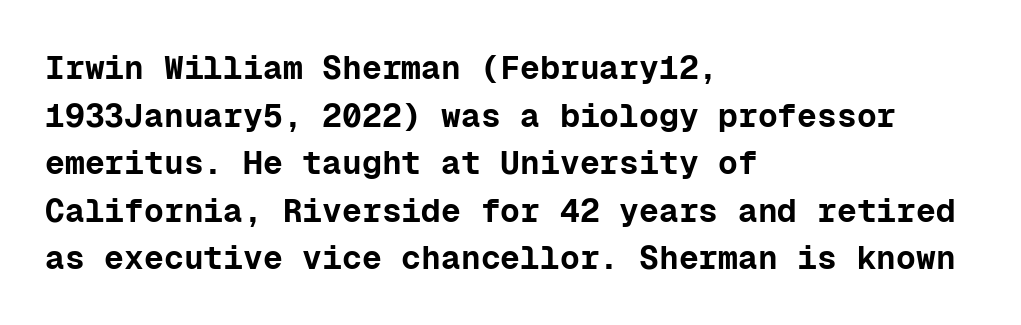
The image shows 33 px bold sans-serif type, upright, monospaced; set left-aligned, normal line spacing (1.44x), normal letter spacing, not underlined; low stroke contrast and a medium x-height.
